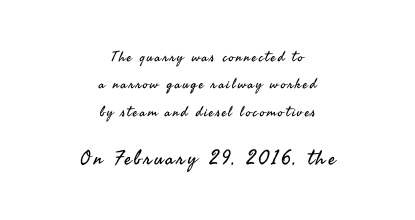
{"bold": "no", "underline": "no", "align": "center", "line_spacing": "loose", "line_spacing_ratio": 1.95, "larger_block": "second", "size_ratio": 1.43, "glyph_px": 20}
